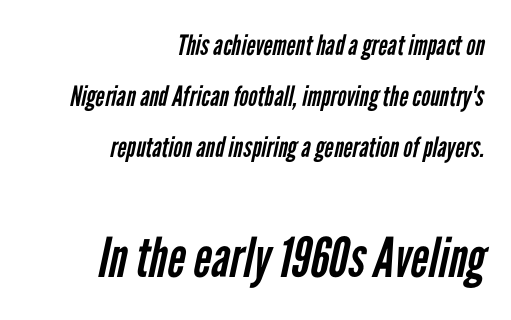
Q: Is the text bold? A: No.
Q: Is the typeface a serif or a sans-serif typeface? A: Sans-serif.
Q: Is the text underlined? A: No.
Q: How is the paragraph aligned? A: Right-aligned.
Q: Is the spacing between letters normal or unusually wide? A: Normal.
Q: Which block of text is set in a larger size, the first (top) or the second (bottom)? A: The second (bottom) one.
Q: Width (condensed, normal, or wide)? A: Condensed.
Q: Stroke contrast? A: Low.
Q: x-height? A: Medium.
Q: Monospaced? A: No.
